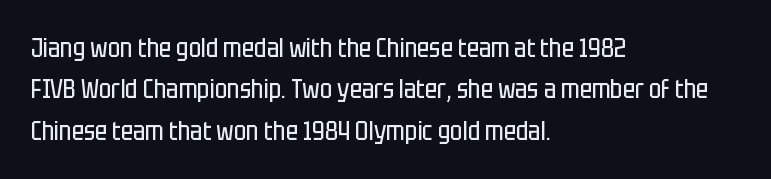
The image shows 26 px text type, upright; set left-aligned, normal line spacing (1.59x), normal letter spacing, not underlined.
